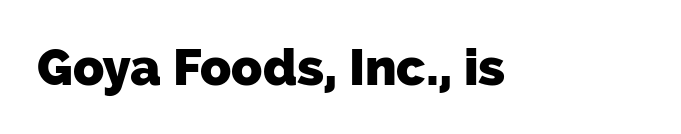
The strip under each line holds only bare page. The face used here has the dense, thick strokes of a bold. Varying glyph widths throughout — classic text-font behaviour. No extra tracking has been applied to these lines. Regarding serifs, this sample does without them.
